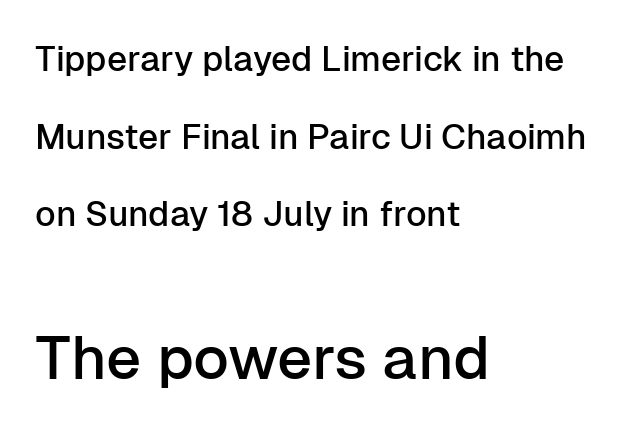
{"serif": "no", "italic": "no", "width": "normal", "stroke_contrast": "low", "x_height": "medium", "monospaced": "no", "underline": "no", "align": "left", "line_spacing": "loose", "line_spacing_ratio": 2.22, "letter_spacing": "normal", "letter_spacing_em": 0.0, "larger_block": "second", "size_ratio": 1.74, "glyph_px": 61}
